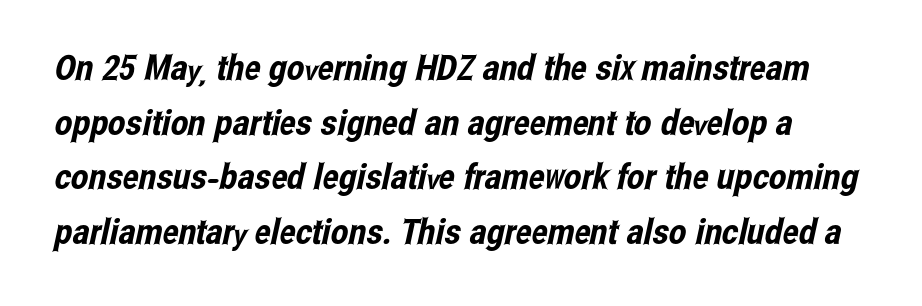
A typesetter would call this proportional, since set widths differ per character. These lines sit exactly where default settings would place them. The designer went with a sans here, leaving each stem footless. This rendering leaves character spacing at its baseline value. The zone under the glyphs is completely vacant.
